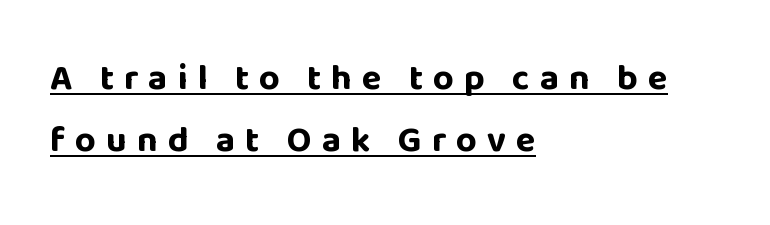
{"serif": "no", "italic": "no", "bold": "yes", "weight": "bold", "width": "normal", "stroke_contrast": "low", "x_height": "large", "monospaced": "no", "underline": "yes", "align": "left", "line_spacing_ratio": 1.73, "letter_spacing": "wide", "letter_spacing_em": 0.28, "glyph_px": 36}
